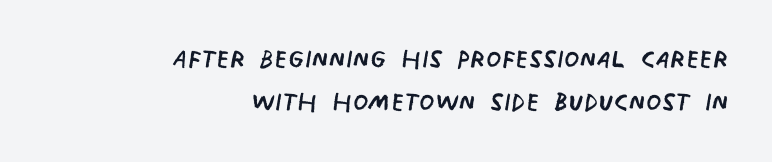
The image shows 35 px regular-weight, condensed sans-serif type; set right-aligned, line spacing 1.24x, normal letter spacing, not underlined; low stroke contrast and a large x-height.
